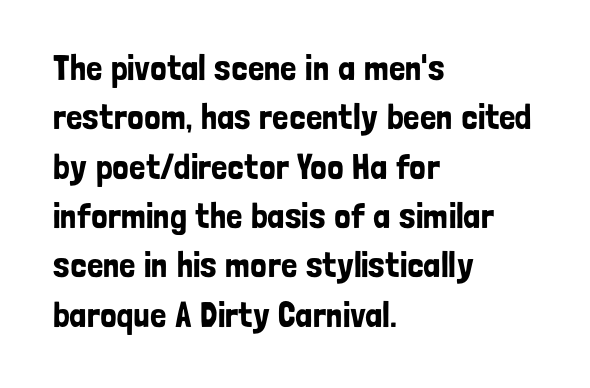
Q: Is the text italic (slanted)? A: No, it is upright.
Q: Is the typeface a serif or a sans-serif typeface? A: Sans-serif.
Q: Is the text underlined? A: No.
Q: How is the paragraph aligned? A: Left-aligned.
Q: Is the spacing between letters normal or unusually wide? A: Normal.
Q: Is the spacing between lines tight, normal or loose? A: Normal.
Q: Width (condensed, normal, or wide)? A: Condensed.
Q: Stroke contrast? A: Low.
Q: x-height? A: Medium.
Q: Monospaced? A: No.
